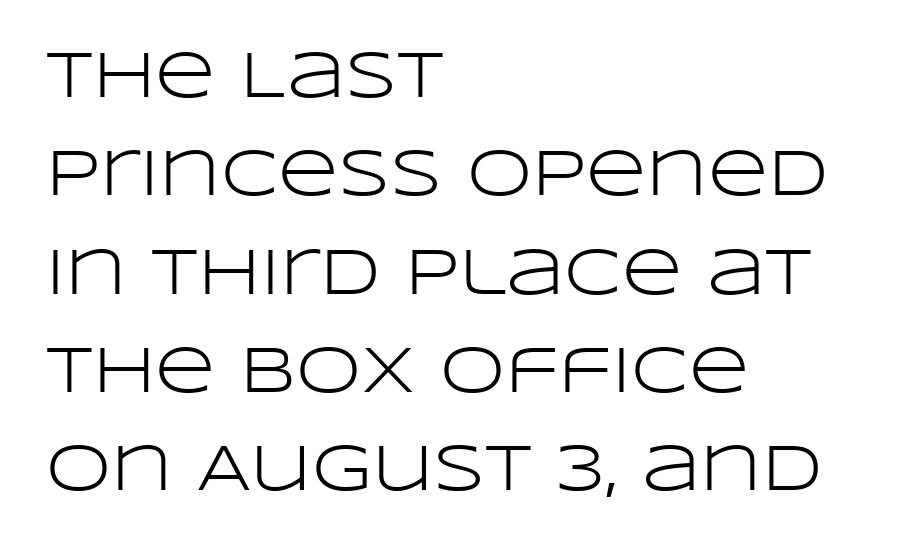
{"serif": "no", "italic": "no", "bold": "no", "weight": "light", "width": "wide", "stroke_contrast": "low", "x_height": "large", "monospaced": "no", "underline": "no", "align": "left", "line_spacing": "normal", "line_spacing_ratio": 1.49, "letter_spacing": "normal", "letter_spacing_em": 0.0, "glyph_px": 66}
